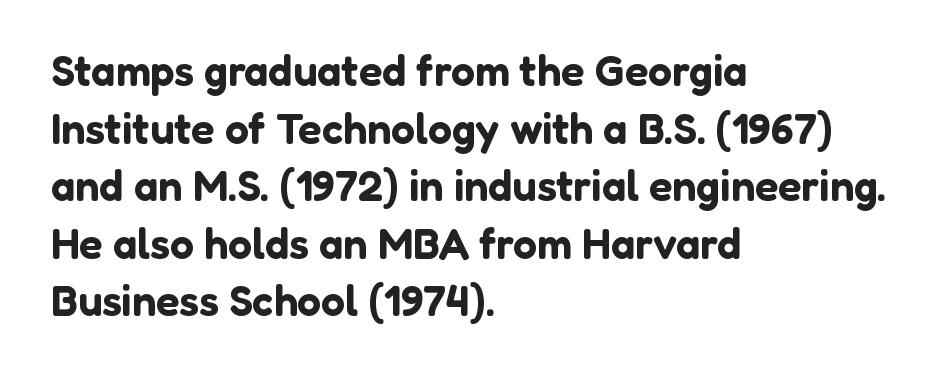
Q: Is the text italic (slanted)? A: No, it is upright.
Q: Is the typeface a serif or a sans-serif typeface? A: Sans-serif.
Q: Is the text underlined? A: No.
Q: How is the paragraph aligned? A: Left-aligned.
Q: Is the spacing between letters normal or unusually wide? A: Normal.
Q: Is the spacing between lines tight, normal or loose? A: Normal.
Q: Width (condensed, normal, or wide)? A: Normal.
Q: Stroke contrast? A: Low.
Q: x-height? A: Medium.
Q: Monospaced? A: No.
